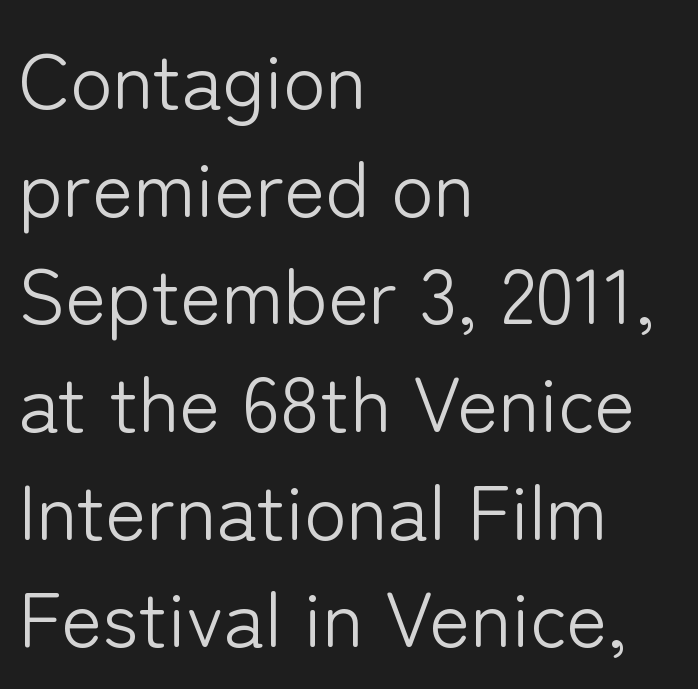
Q: Is the text bold? A: No.
Q: Is the text italic (slanted)? A: No, it is upright.
Q: Is the typeface a serif or a sans-serif typeface? A: Sans-serif.
Q: Is the text underlined? A: No.
Q: How is the paragraph aligned? A: Left-aligned.
Q: Is the spacing between letters normal or unusually wide? A: Normal.
Q: Is the spacing between lines tight, normal or loose? A: Normal.
Q: Width (condensed, normal, or wide)? A: Normal.
Q: Stroke contrast? A: Low.
Q: x-height? A: Medium.
Q: Monospaced? A: No.
